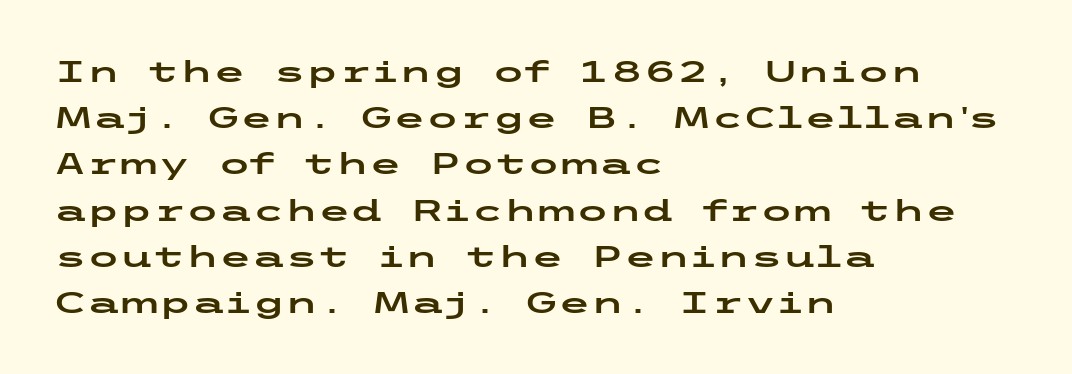
The image shows 30 px wide sans-serif type, upright; set left-aligned, normal line spacing (1.54x), normal letter spacing, not underlined; low stroke contrast and a medium x-height.
